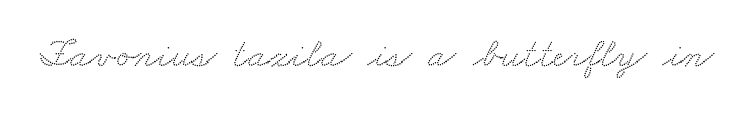
The image shows 41 px wide serif type; set normal letter spacing, not underlined; medium stroke contrast and a small x-height.
